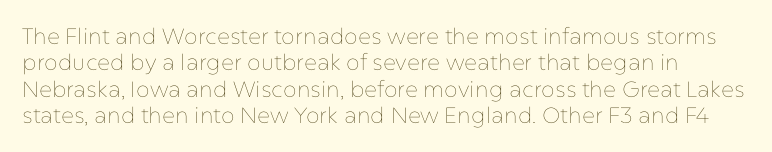
Q: Is the text bold? A: No.
Q: Is the text italic (slanted)? A: No, it is upright.
Q: Is the text underlined? A: No.
Q: Is the spacing between letters normal or unusually wide? A: Normal.
